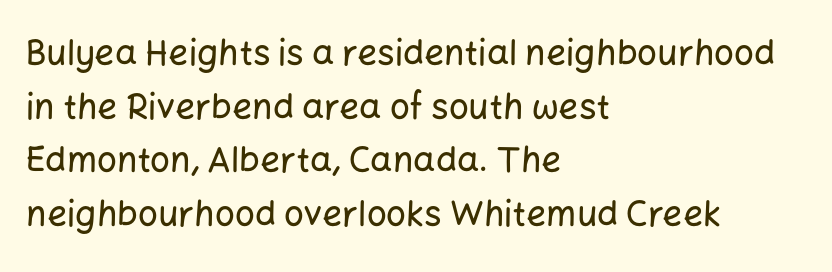
Descenders are the only things crossing below the line. Where is the straight margin? On the left. Does the type have serifs? No, each stem ends abruptly. Each word holds together tightly as a unit, with standard inter-letter gaps.
